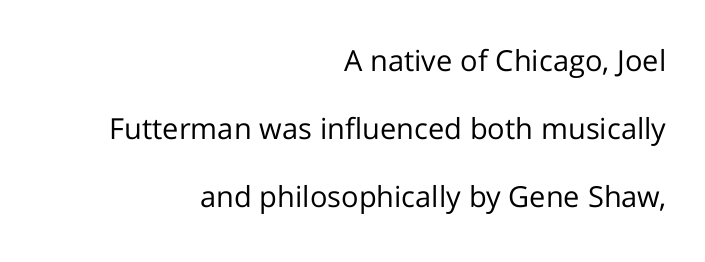
This rendering leaves character spacing at its baseline value. Nothing sits at the stroke ends, so this counts as sans-serif. This sample is right-justified, so line beginnings fall wherever the words allow. Type without underlining.
